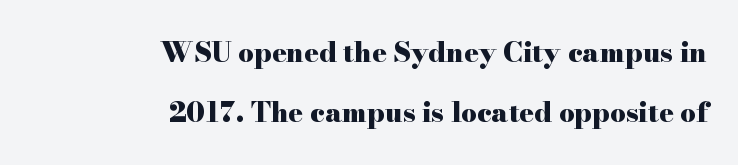
Q: Is the text bold? A: Yes.
Q: Is the text italic (slanted)? A: No, it is upright.
Q: Is the text underlined? A: No.
Q: How is the paragraph aligned? A: Right-aligned.
Q: Is the spacing between letters normal or unusually wide? A: Normal.
Q: Is the spacing between lines tight, normal or loose? A: Loose.
